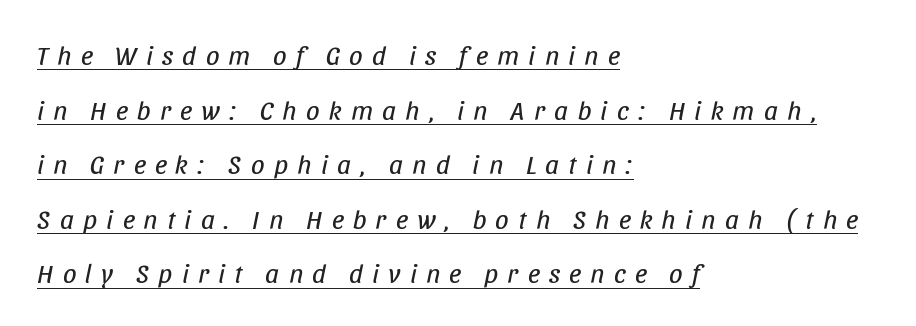
The image shows 27 px text type, italic (leaning right); set left-aligned, loose line spacing (2.02x), unusually wide letter spacing (+0.34 em), underlined.
